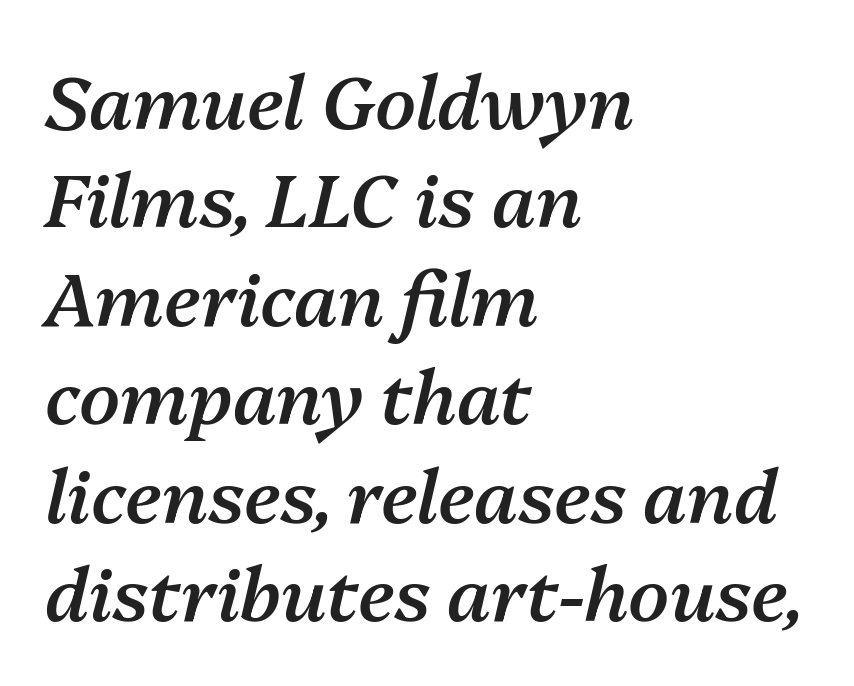
{"italic": "yes", "lean": "right", "slant_degrees": 13, "bold": "semi", "weight": "semibold", "width": "normal", "stroke_contrast": "medium", "x_height": "medium", "monospaced": "no", "underline": "no", "align": "left", "line_spacing": "normal", "line_spacing_ratio": 1.33, "letter_spacing": "normal", "letter_spacing_em": 0.0, "glyph_px": 74}
